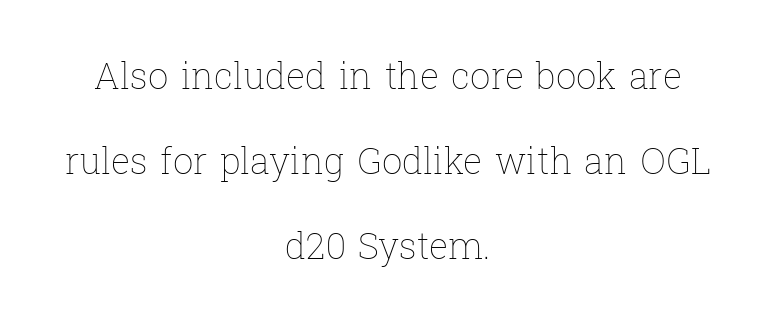
{"italic": "no", "bold": "no", "weight": "thin", "width": "normal", "stroke_contrast": "low", "x_height": "medium", "monospaced": "no", "underline": "no", "align": "center", "line_spacing": "loose", "line_spacing_ratio": 2.36, "letter_spacing": "normal", "letter_spacing_em": 0.0, "glyph_px": 36}
